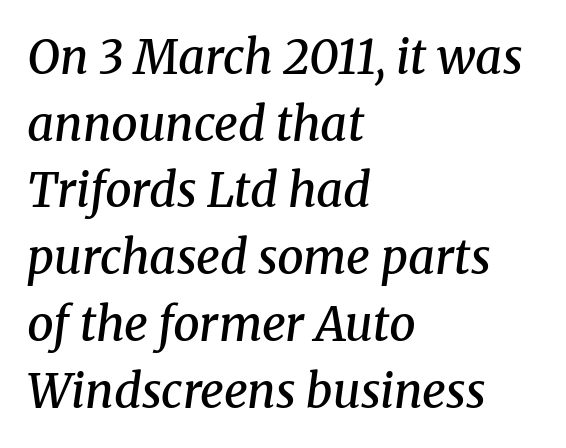
Q: Is the text bold? A: Semi-bold.
Q: Is the text italic (slanted)? A: Yes, it leans right by about 8 degrees.
Q: Is the typeface a serif or a sans-serif typeface? A: Serif.
Q: Is the text underlined? A: No.
Q: How is the paragraph aligned? A: Left-aligned.
Q: Is the spacing between letters normal or unusually wide? A: Normal.
Q: Is the spacing between lines tight, normal or loose? A: Normal.
Q: Width (condensed, normal, or wide)? A: Normal.
Q: Stroke contrast? A: Medium.
Q: x-height? A: Medium.
Q: Monospaced? A: No.
